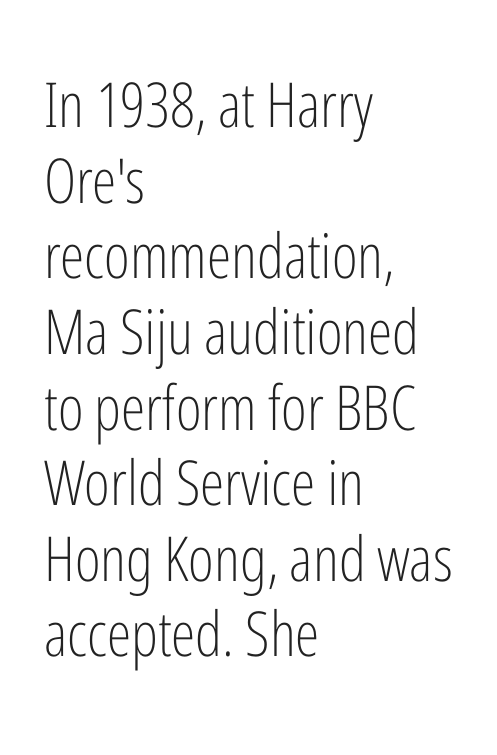
{"serif": "no", "italic": "no", "bold": "no", "weight": "light", "width": "condensed", "stroke_contrast": "low", "x_height": "medium", "monospaced": "no", "underline": "no", "align": "left", "line_spacing_ratio": 1.22, "letter_spacing": "normal", "letter_spacing_em": 0.0, "glyph_px": 62}
